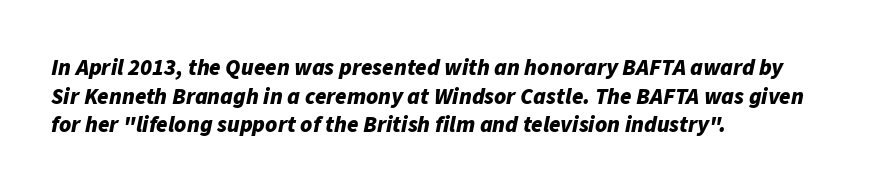
{"italic": "yes", "lean": "right", "slant_degrees": 11, "bold": "yes", "underline": "no", "align": "left", "line_spacing": "normal", "line_spacing_ratio": 1.25, "letter_spacing": "normal", "letter_spacing_em": 0.0, "glyph_px": 23}
